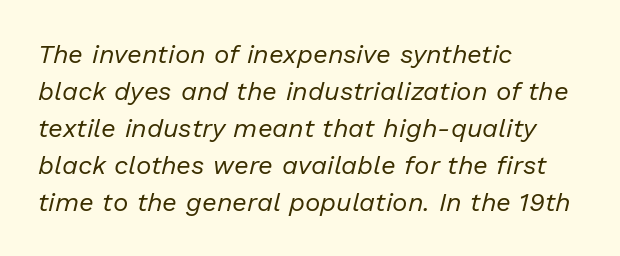
Q: Is the text bold? A: No.
Q: Is the text italic (slanted)? A: Yes, it leans right by about 13 degrees.
Q: Is the text underlined? A: No.
Q: How is the paragraph aligned? A: Left-aligned.
Q: Is the spacing between letters normal or unusually wide? A: Normal.
Q: Is the spacing between lines tight, normal or loose? A: Normal.
